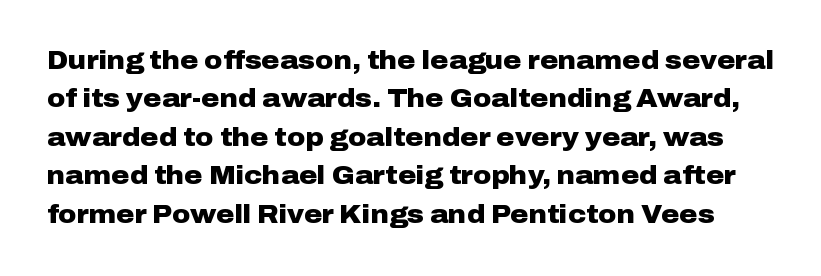
Q: Is the text bold? A: Yes.
Q: Is the text italic (slanted)? A: No, it is upright.
Q: Is the text underlined? A: No.
Q: Is the spacing between letters normal or unusually wide? A: Normal.
Q: Is the spacing between lines tight, normal or loose? A: Normal.
